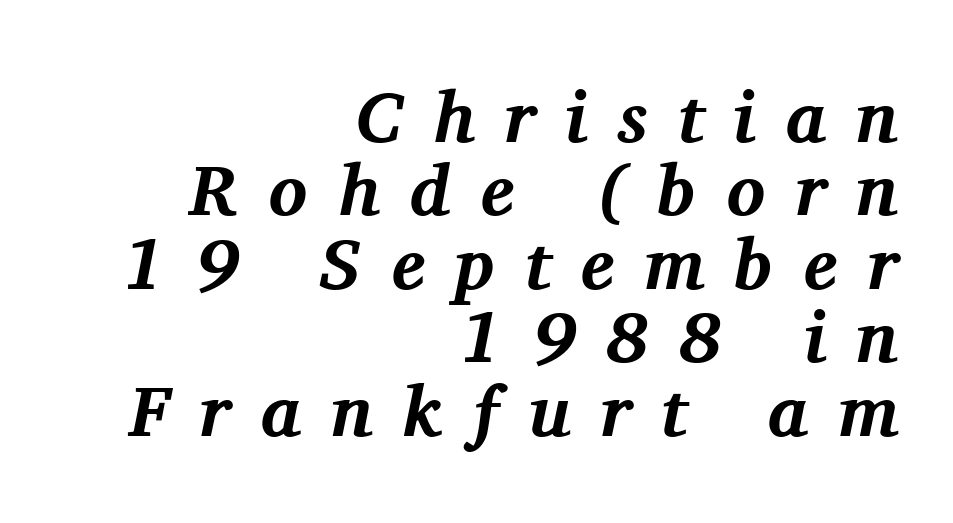
Notice how descenders almost collide with the ascenders below — that's tight leading. This sample uses an oblique cut, with every glyph tilted off the vertical. The lines are quadded right. The tracking jumps out immediately: characters are airy and widely separated. Small tapered or slab feet sit at the stroke ends, so this counts as serif.
